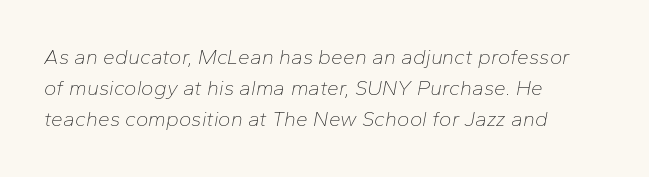
{"italic": "yes", "lean": "right", "slant_degrees": 10, "bold": "no", "underline": "no", "align": "left", "line_spacing": "normal", "line_spacing_ratio": 1.48, "letter_spacing": "normal", "letter_spacing_em": 0.0, "glyph_px": 21}
